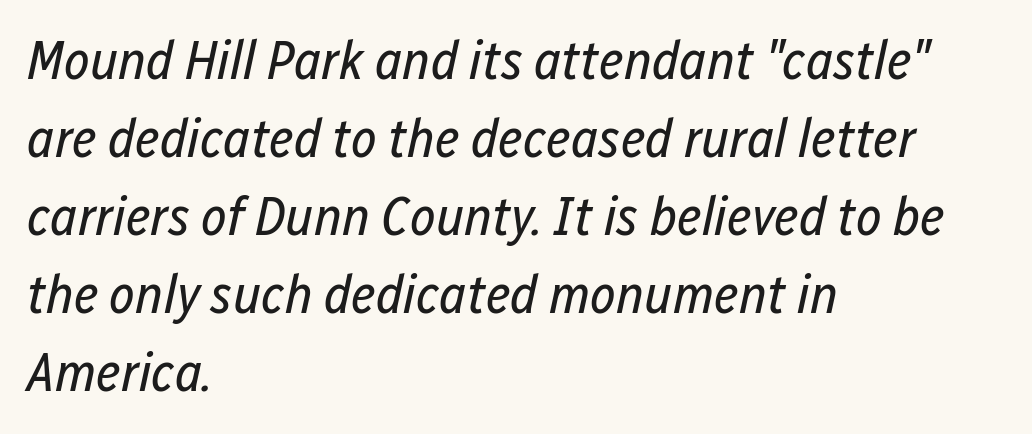
Standard letterfit; no display-style spreading of the glyphs. A student would call this left alignment; a typographer would say flush left, rag right. The cut favours lightness, reaching ordinary text weight at its darkest. One glance says typical: line gaps are just what's usual.
